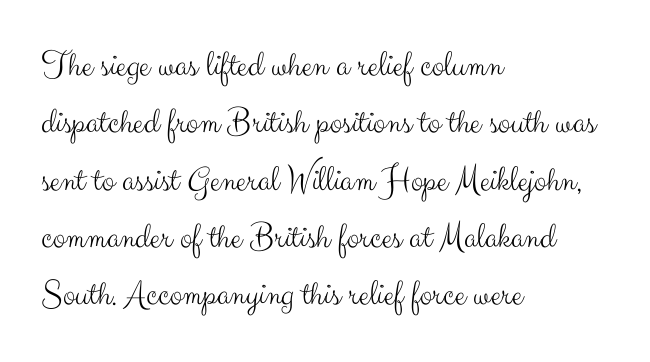
Q: Is the text bold? A: No.
Q: Is the text italic (slanted)? A: Yes.
Q: Is the typeface a serif or a sans-serif typeface? A: Sans-serif.
Q: Is the text underlined? A: No.
Q: How is the paragraph aligned? A: Left-aligned.
Q: Is the spacing between letters normal or unusually wide? A: Normal.
Q: Is the spacing between lines tight, normal or loose? A: Normal.
Q: Width (condensed, normal, or wide)? A: Normal.
Q: Stroke contrast? A: Medium.
Q: x-height? A: Small.
Q: Monospaced? A: No.
